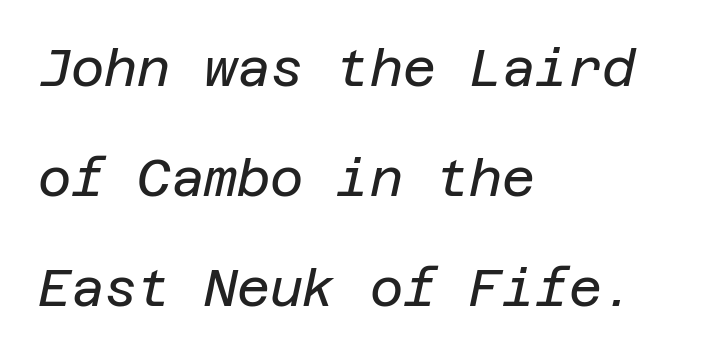
Q: Is the text bold? A: No.
Q: Is the text italic (slanted)? A: Yes, it leans right by about 12 degrees.
Q: Is the text underlined? A: No.
Q: How is the paragraph aligned? A: Left-aligned.
Q: Is the spacing between letters normal or unusually wide? A: Normal.
Q: Is the spacing between lines tight, normal or loose? A: Loose.
Q: Width (condensed, normal, or wide)? A: Normal.
Q: Stroke contrast? A: Low.
Q: x-height? A: Large.
